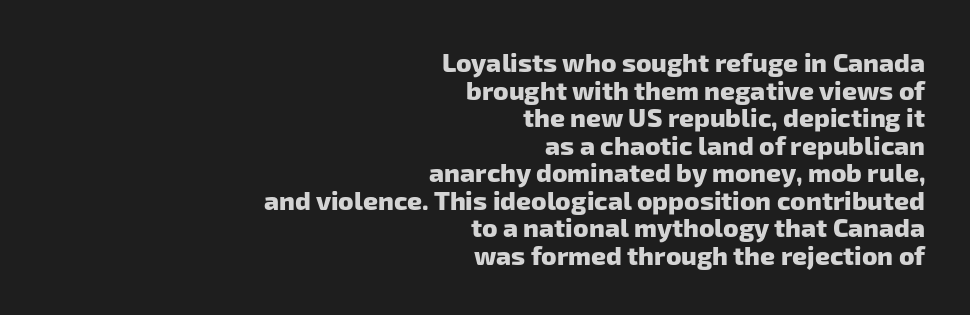
Q: Is the text bold? A: Yes.
Q: Is the text underlined? A: No.
Q: How is the paragraph aligned? A: Right-aligned.
Q: Is the spacing between letters normal or unusually wide? A: Normal.
Q: Is the spacing between lines tight, normal or loose? A: Tight.
